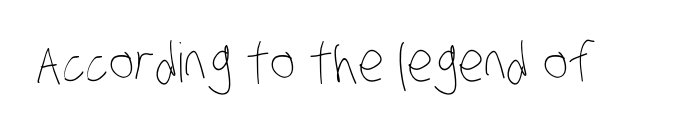
The image shows 54 px thin, condensed type; set normal letter spacing, not underlined; low stroke contrast and a large x-height.
